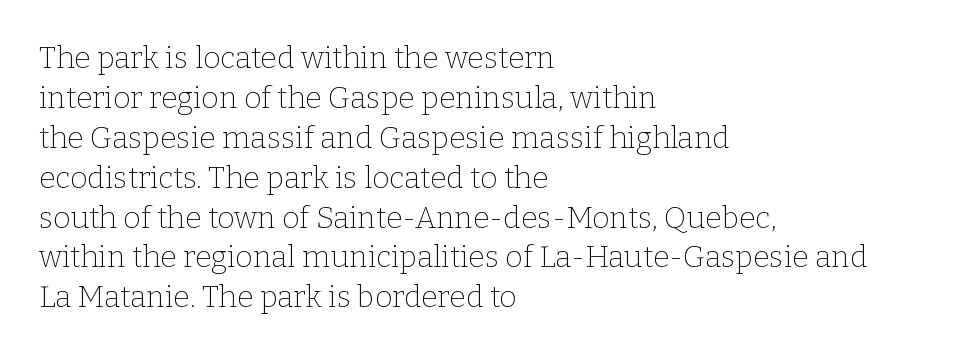
{"serif": "yes", "italic": "no", "bold": "no", "weight": "thin", "width": "normal", "stroke_contrast": "low", "x_height": "medium", "monospaced": "no", "underline": "no", "align": "left", "line_spacing": "normal", "line_spacing_ratio": 1.33, "letter_spacing": "normal", "letter_spacing_em": 0.0, "glyph_px": 30}
